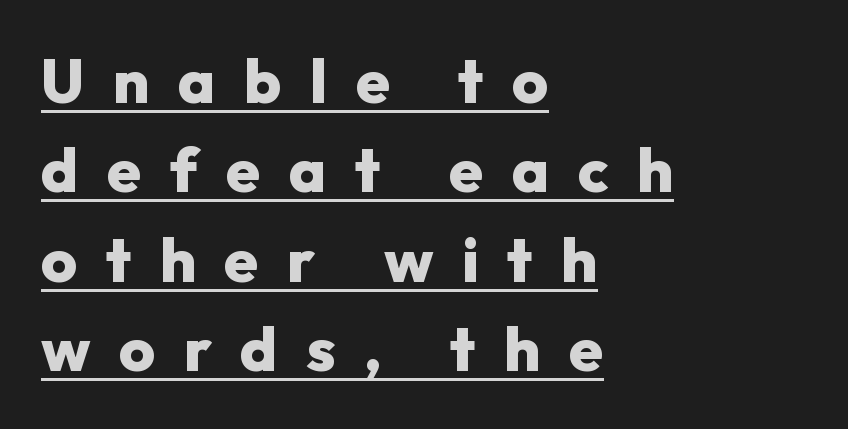
Q: Is the text bold? A: Yes.
Q: Is the text italic (slanted)? A: No, it is upright.
Q: Is the typeface a serif or a sans-serif typeface? A: Sans-serif.
Q: Is the text underlined? A: Yes.
Q: How is the paragraph aligned? A: Left-aligned.
Q: Is the spacing between letters normal or unusually wide? A: Unusually wide.
Q: Is the spacing between lines tight, normal or loose? A: Normal.
Q: Width (condensed, normal, or wide)? A: Normal.
Q: Stroke contrast? A: Low.
Q: x-height? A: Medium.
Q: Monospaced? A: No.
